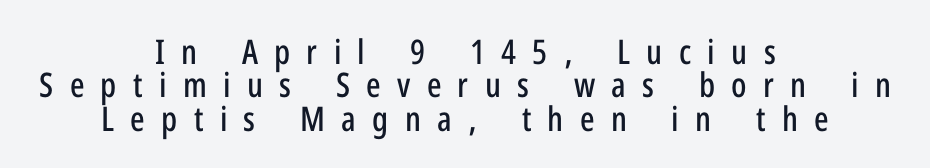
Designer's note — italics off, roman on. What kind of face is this? One without serifs — a sans. In CSS terms this would be text-align: center. A bare baseline throughout the passage. These lines are rendered in a variable-pitch font. Summary of vertical rhythm: compact, with narrow interline spacing.
